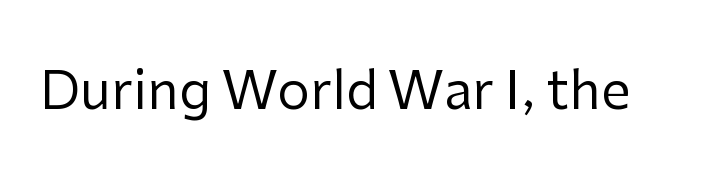
{"serif": "no", "italic": "no", "bold": "no", "weight": "regular", "width": "normal", "stroke_contrast": "low", "x_height": "medium", "monospaced": "no", "underline": "no", "letter_spacing": "normal", "letter_spacing_em": 0.0, "glyph_px": 52}
